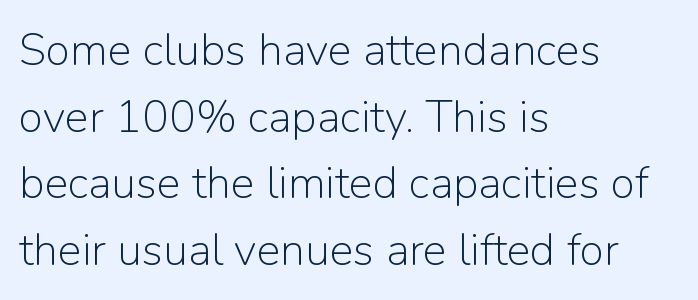
{"serif": "no", "italic": "no", "bold": "no", "weight": "light", "width": "normal", "stroke_contrast": "low", "x_height": "medium", "monospaced": "no", "underline": "no", "align": "left", "line_spacing": "normal", "line_spacing_ratio": 1.48, "letter_spacing": "normal", "letter_spacing_em": 0.0, "glyph_px": 45}
